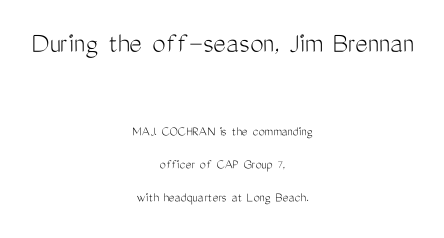
Q: Is the text bold? A: No.
Q: Is the text italic (slanted)? A: No, it is upright.
Q: Is the typeface a serif or a sans-serif typeface? A: Sans-serif.
Q: Is the text underlined? A: No.
Q: How is the paragraph aligned? A: Centered.
Q: Is the spacing between letters normal or unusually wide? A: Normal.
Q: Is the spacing between lines tight, normal or loose? A: Loose.
Q: Which block of text is set in a larger size, the first (top) or the second (bottom)? A: The first (top) one.
Q: Width (condensed, normal, or wide)? A: Condensed.
Q: Stroke contrast? A: Medium.
Q: x-height? A: Medium.
Q: Monospaced? A: No.
